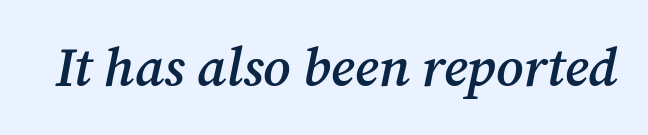
Spacing between characters is what you'd get straight out of the box. A typesetter would call this proportional, since set widths differ per character. Is the type bold? Partly — it's a semibold, heavier than regular but not fully bold. Only glyphs here, with clear space below each row. This sample uses an oblique cut, with every glyph tilted off the vertical. Type style note: has serifs.
